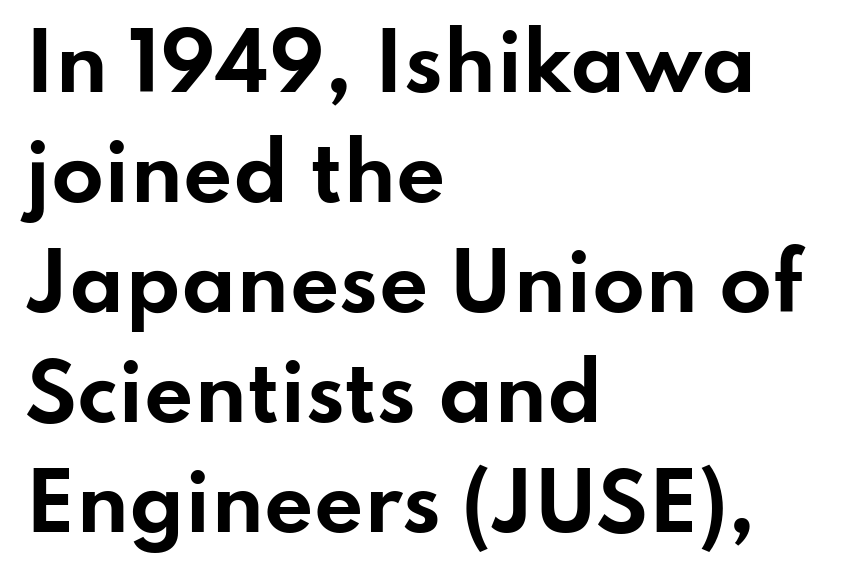
The image shows 77 px bold, wide sans-serif type, upright; set left-aligned, normal line spacing (1.43x), normal letter spacing, not underlined; low stroke contrast and a small x-height.
